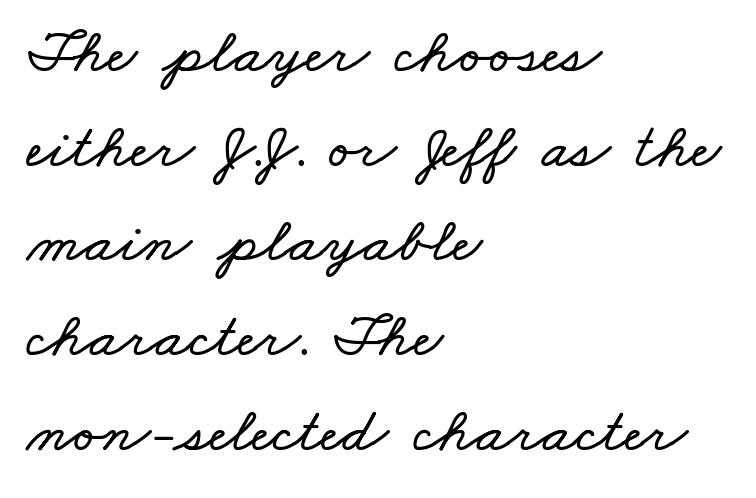
The image shows 64 px wide type; set left-aligned, normal line spacing (1.48x), normal letter spacing, not underlined; low stroke contrast and a small x-height.
